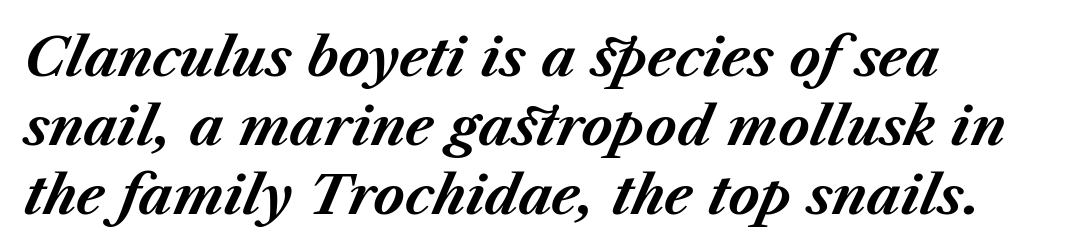
Q: Is the text bold? A: Yes.
Q: Is the text italic (slanted)? A: Yes, it leans right by about 23 degrees.
Q: Is the text underlined? A: No.
Q: How is the paragraph aligned? A: Left-aligned.
Q: Is the spacing between letters normal or unusually wide? A: Normal.
Q: Is the spacing between lines tight, normal or loose? A: Normal.
Q: Width (condensed, normal, or wide)? A: Normal.
Q: Stroke contrast? A: Medium.
Q: x-height? A: Medium.
Q: Monospaced? A: No.
